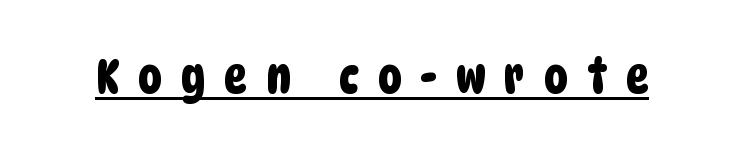
The image shows 47 px condensed sans-serif type; set unusually wide letter spacing (+0.41 em), underlined; low stroke contrast and a large x-height.
